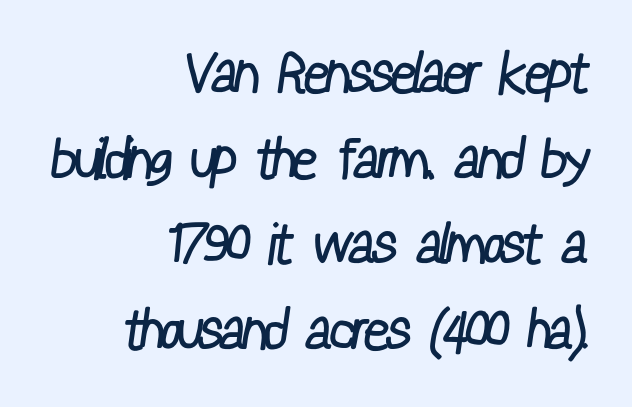
The image shows 56 px regular-weight, condensed sans-serif type; set right-aligned, normal line spacing (1.53x), normal letter spacing, not underlined; low stroke contrast and a medium x-height.
